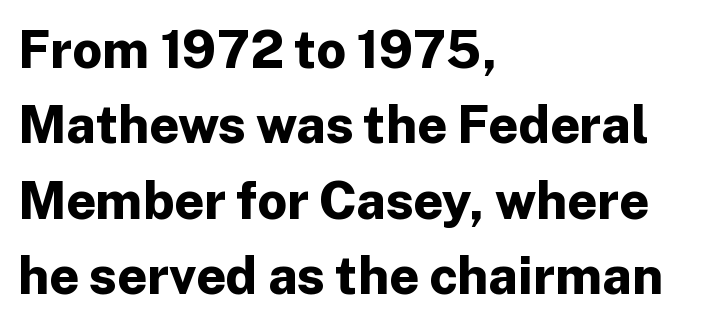
Q: Is the text bold? A: Yes.
Q: Is the text italic (slanted)? A: No, it is upright.
Q: Is the typeface a serif or a sans-serif typeface? A: Sans-serif.
Q: Is the text underlined? A: No.
Q: How is the paragraph aligned? A: Left-aligned.
Q: Is the spacing between letters normal or unusually wide? A: Normal.
Q: Is the spacing between lines tight, normal or loose? A: Normal.
Q: Width (condensed, normal, or wide)? A: Normal.
Q: Stroke contrast? A: Low.
Q: x-height? A: Medium.
Q: Monospaced? A: No.
